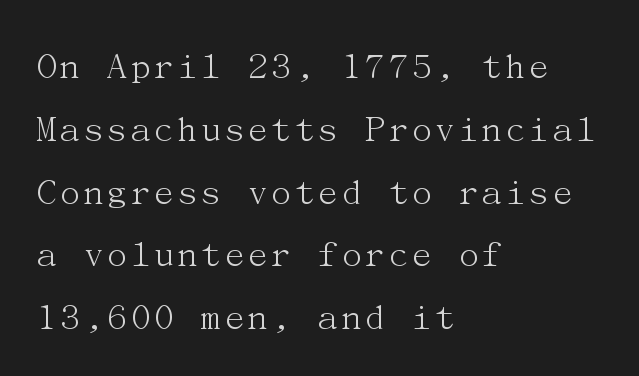
Q: Is the text bold? A: No.
Q: Is the text italic (slanted)? A: No, it is upright.
Q: Is the typeface a serif or a sans-serif typeface? A: Serif.
Q: Is the text underlined? A: No.
Q: How is the paragraph aligned? A: Left-aligned.
Q: Is the spacing between letters normal or unusually wide? A: Normal.
Q: Is the spacing between lines tight, normal or loose? A: Normal.
Q: Width (condensed, normal, or wide)? A: Normal.
Q: Stroke contrast? A: Medium.
Q: x-height? A: Medium.
